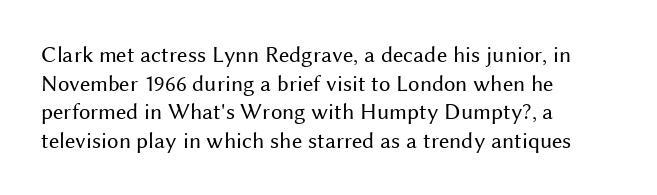
Beneath every word, the page is bare. On a weight scale, this lands at 450 or below. Look at the tracking — it's just the regular setting, nothing added. The typesetter chose a ragged-right arrangement here. Upright lettering throughout.
